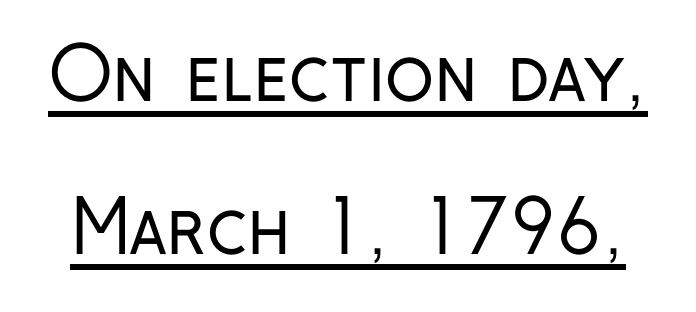
Weight: in the light-to-regular range. Here the glyphs are tracked normally, forming tight word shapes. The rendering uses a large line-height, opening up the rows. Style check: upright.
